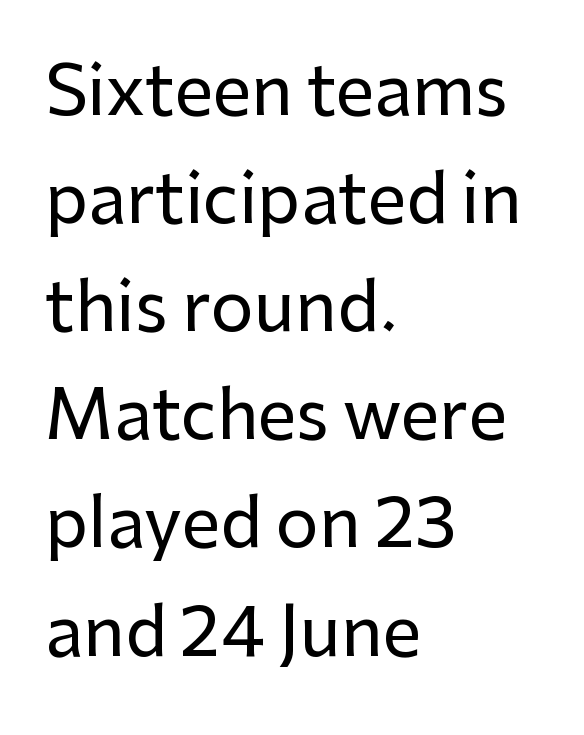
The image shows 68 px sans-serif type, upright; set left-aligned, normal line spacing (1.59x), normal letter spacing, not underlined; low stroke contrast and a medium x-height.
